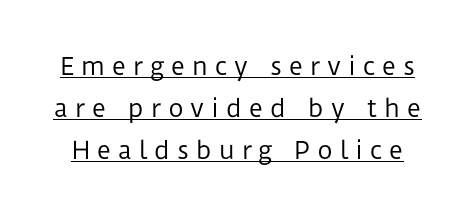
Q: Is the text bold? A: No.
Q: Is the text italic (slanted)? A: No, it is upright.
Q: Is the text underlined? A: Yes.
Q: Is the spacing between letters normal or unusually wide? A: Unusually wide.
